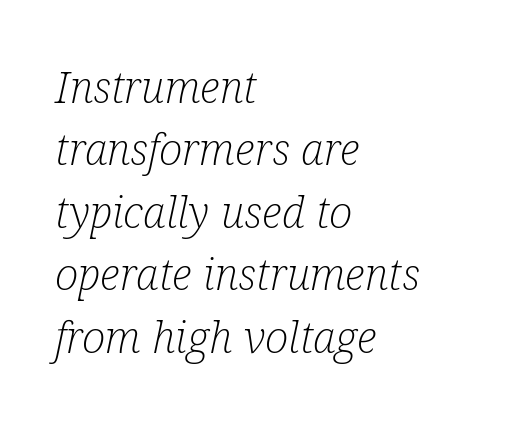
The passage shown is typeset with a serif family. The passage shown has conventional tracking throughout. This sample is left-justified, so line endings fall wherever the words run out. Compared with a typical body face, this is equally light or lighter still. The area under the type is left untouched.
